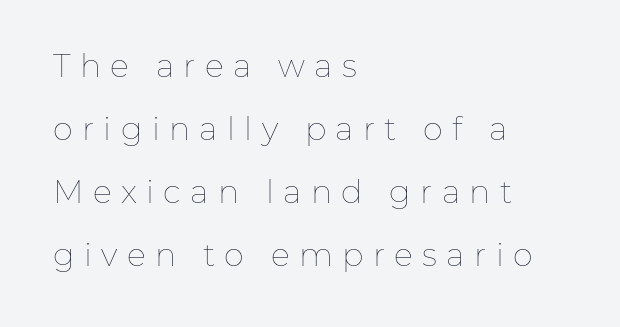
{"italic": "no", "bold": "no", "weight": "thin", "width": "normal", "stroke_contrast": "low", "x_height": "medium", "monospaced": "no", "underline": "no", "align": "left", "line_spacing": "loose", "line_spacing_ratio": 1.97, "letter_spacing": "wide", "letter_spacing_em": 0.29, "glyph_px": 32}
